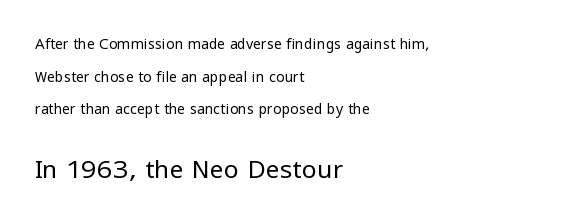
The image shows 25 px text type, upright; set left-aligned, loose line spacing (2.33x), normal letter spacing, not underlined; the second (bottom) block is 1.79x larger.
